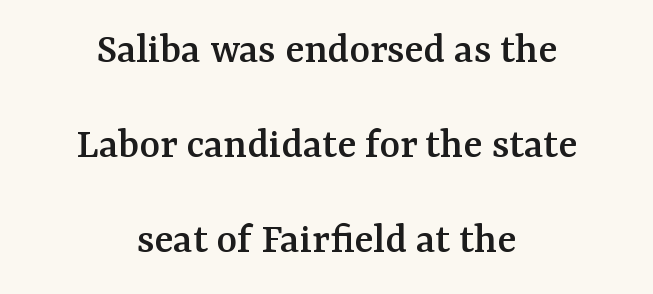
The image shows 44 px serif type, upright; set centered, loose line spacing (2.16x), normal letter spacing, not underlined; medium stroke contrast and a medium x-height.
